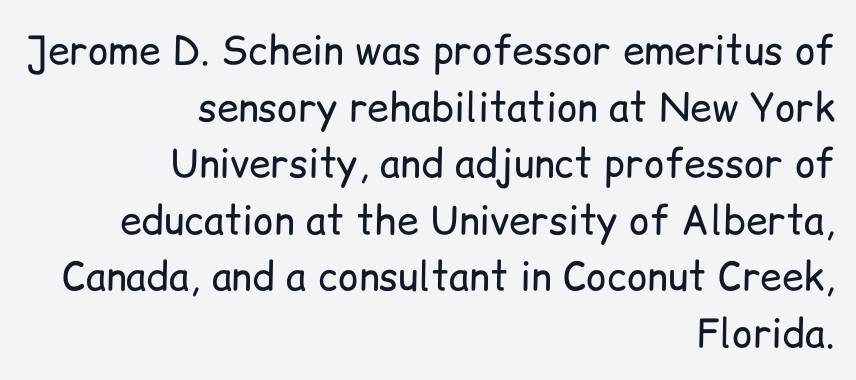
Q: Is the text bold? A: No.
Q: Is the text italic (slanted)? A: No, it is upright.
Q: Is the typeface a serif or a sans-serif typeface? A: Sans-serif.
Q: Is the text underlined? A: No.
Q: How is the paragraph aligned? A: Right-aligned.
Q: Is the spacing between letters normal or unusually wide? A: Normal.
Q: Is the spacing between lines tight, normal or loose? A: Normal.
Q: Width (condensed, normal, or wide)? A: Normal.
Q: Stroke contrast? A: Low.
Q: x-height? A: Medium.
Q: Monospaced? A: No.
